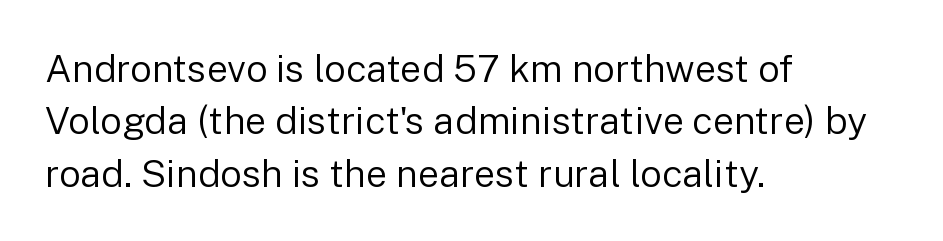
The image shows 38 px regular-weight sans-serif type, upright; set left-aligned, normal line spacing (1.38x), normal letter spacing, not underlined; low stroke contrast and a medium x-height.
